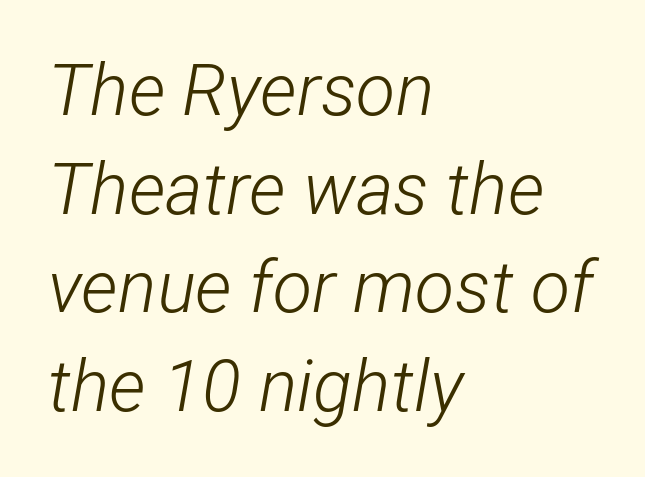
{"italic": "yes", "lean": "right", "slant_degrees": 12, "bold": "no", "weight": "light", "width": "condensed", "stroke_contrast": "low", "x_height": "medium", "monospaced": "no", "underline": "no", "align": "left", "line_spacing": "normal", "line_spacing_ratio": 1.37, "letter_spacing": "normal", "letter_spacing_em": 0.0, "glyph_px": 72}
